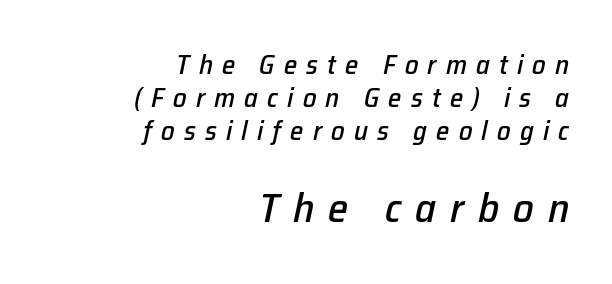
The image shows 41 px text type, italic (leaning right); set right-aligned, line spacing 1.23x, unusually wide letter spacing (+0.34 em), not underlined; the second (bottom) block is 1.52x larger; low stroke contrast and a medium x-height.
